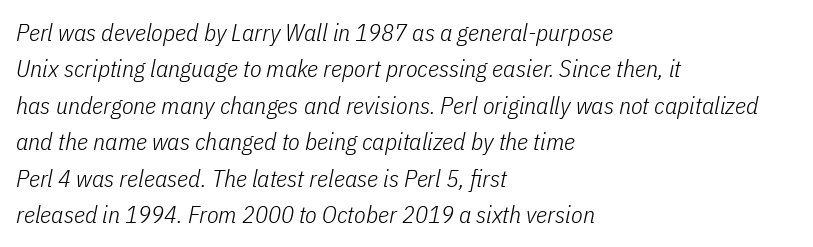
The rendering keeps characters at their native spacing. Quick note: underline off. This sample keeps an unexceptional amount of space between lines. You can tell it's italic because the verticals aren't actually vertical.
